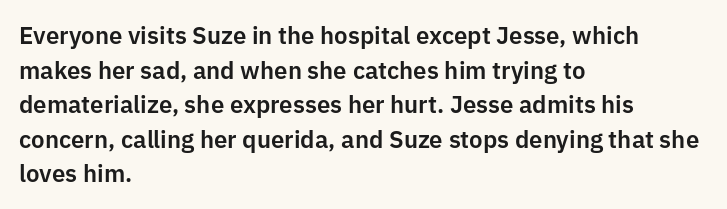
{"italic": "no", "underline": "no", "align": "left", "line_spacing": "normal", "line_spacing_ratio": 1.44, "letter_spacing": "normal", "letter_spacing_em": 0.0, "glyph_px": 24}
